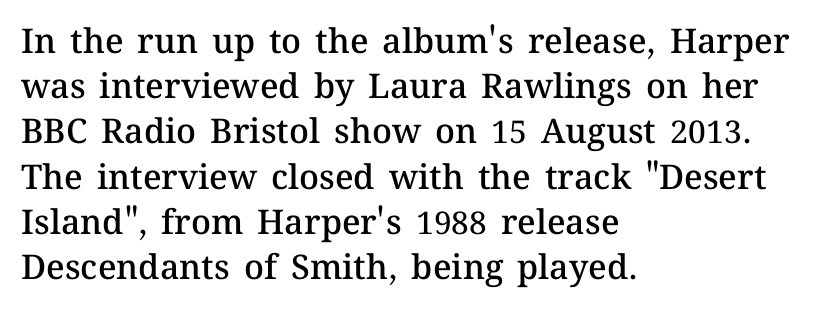
I'd describe the lettering as semibold — firm but not a full bold. Summary of vertical rhythm: regular, with standard interline spacing. Decoration check: the copy has no underline. When letters stand straight like this, we call the style roman or upright. Caption: multi-line text, flush left, ragged right.
